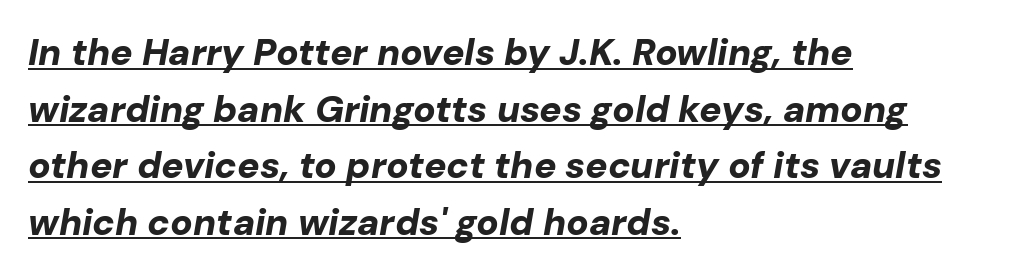
The image shows 37 px bold type, italic (leaning right); set left-aligned, normal line spacing (1.53x), normal letter spacing, underlined; low stroke contrast and a medium x-height.
